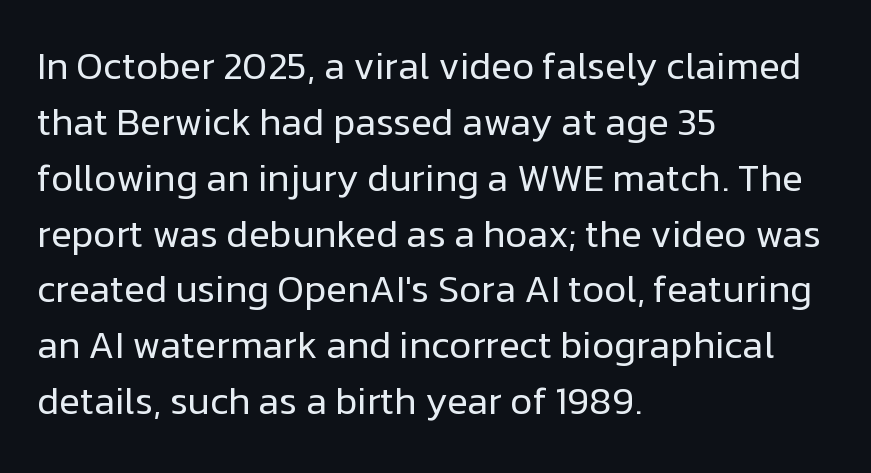
Do the characters align in a grid? No, the font is proportional. The string is rendered with underlining switched off. Serifs: no, the terminals of the letterforms are clean. Glyph-to-glyph distance matches everyday printed text. Interline gaps are of average width in this sample.
